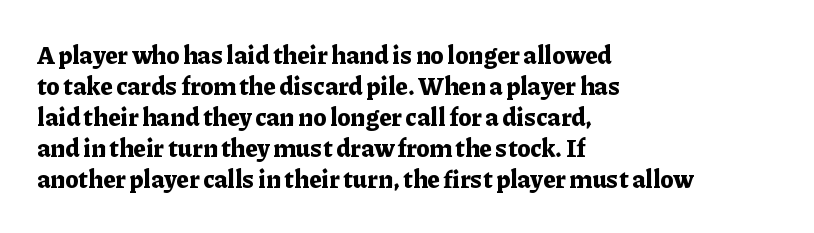
{"italic": "no", "bold": "yes", "underline": "no", "align": "left", "line_spacing": "normal", "line_spacing_ratio": 1.29, "letter_spacing": "normal", "letter_spacing_em": 0.0, "glyph_px": 24}
